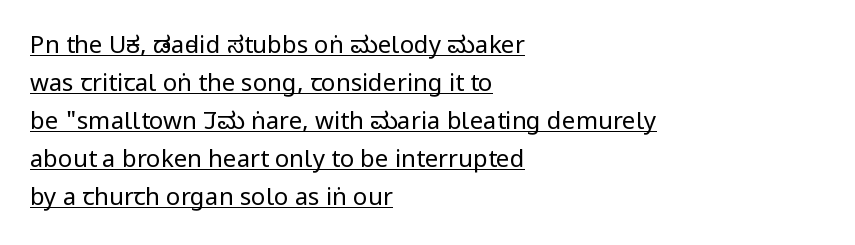
Q: Is the text bold? A: No.
Q: Is the text italic (slanted)? A: No, it is upright.
Q: Is the text underlined? A: Yes.
Q: How is the paragraph aligned? A: Left-aligned.
Q: Is the spacing between letters normal or unusually wide? A: Normal.
Q: Is the spacing between lines tight, normal or loose? A: Normal.
